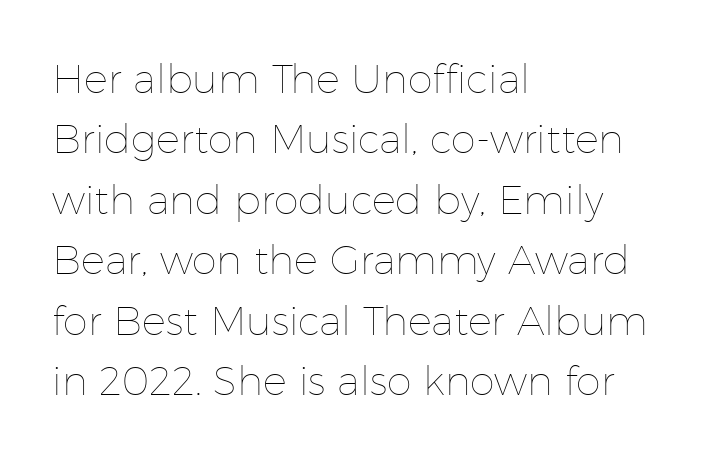
The image shows 40 px thin type, upright; set left-aligned, normal line spacing (1.51x), normal letter spacing, not underlined; low stroke contrast and a medium x-height.
